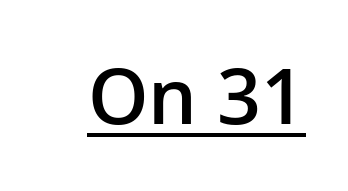
The image shows 77 px semibold sans-serif type, upright; set normal letter spacing, underlined; low stroke contrast and a medium x-height.
